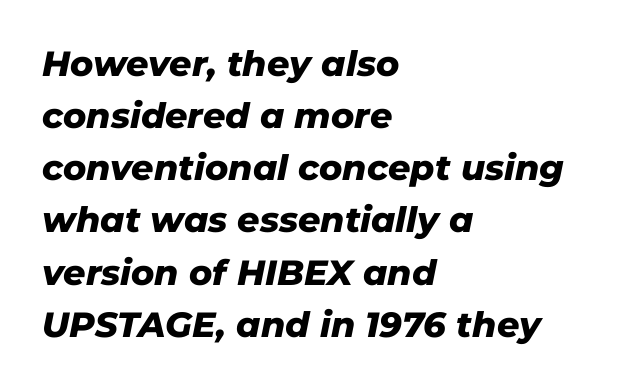
{"italic": "yes", "lean": "right", "slant_degrees": 11, "bold": "yes", "weight": "heavy", "width": "normal", "stroke_contrast": "low", "x_height": "medium", "monospaced": "no", "underline": "no", "align": "left", "line_spacing": "normal", "line_spacing_ratio": 1.49, "letter_spacing": "normal", "letter_spacing_em": 0.0, "glyph_px": 35}
